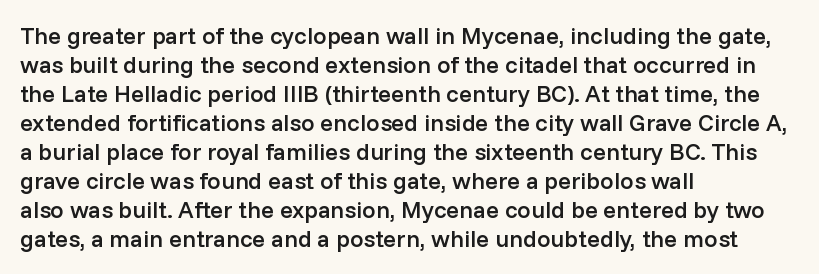
A fair bit of extra ink — the face is semibold, not bold. Reading down the block, your eye returns to a fixed left position each line. Style check: upright. Compared with typical body copy, the letter spacing here is the same. The passage shown is not underscored anywhere.
